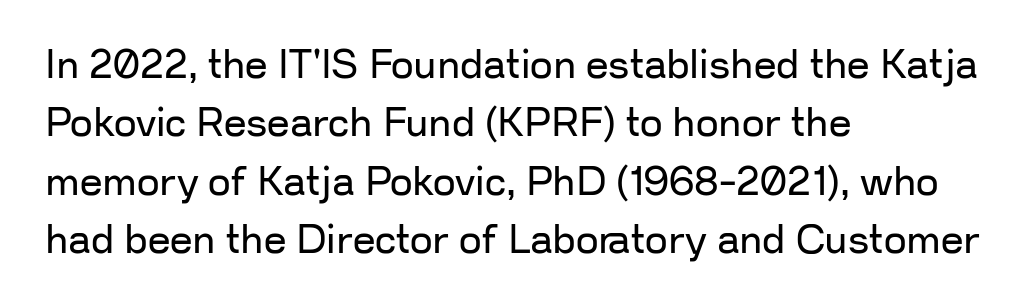
{"serif": "no", "italic": "no", "bold": "no", "weight": "regular", "width": "normal", "stroke_contrast": "low", "x_height": "medium", "monospaced": "no", "underline": "no", "align": "left", "line_spacing": "normal", "line_spacing_ratio": 1.46, "letter_spacing": "normal", "letter_spacing_em": 0.0, "glyph_px": 40}
